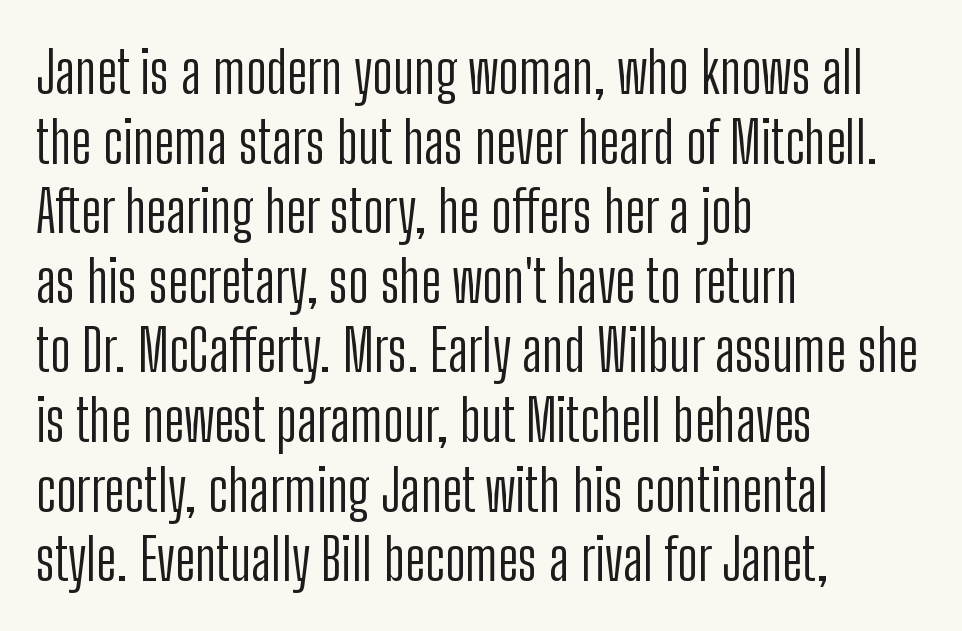
This rendering employs a face without finishing strokes, i.e., a sans-serif. Nobody drew a line under any word here. Vertical stems look standard width or narrower in stroke. Italic? Not at all — the glyphs are vertical.
